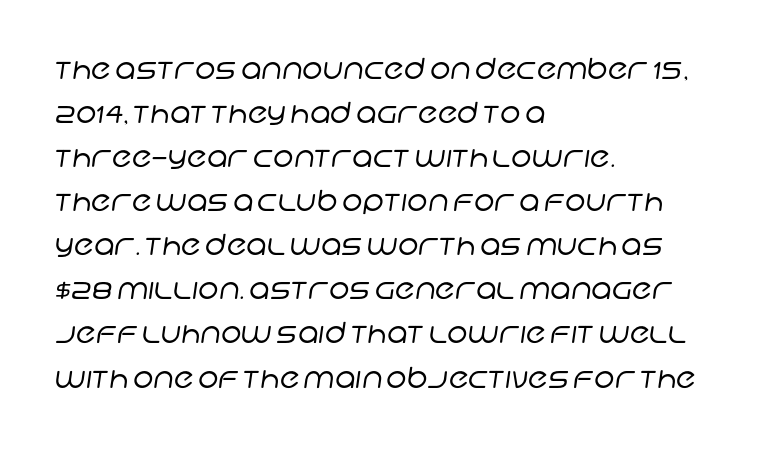
A bare baseline throughout the passage. The letters look calm and open, with moderate or lighter stems. The text block is weighted toward the left margin, trailing off unevenly rightward. You could not count columns in this text — the font is proportionally spaced.
